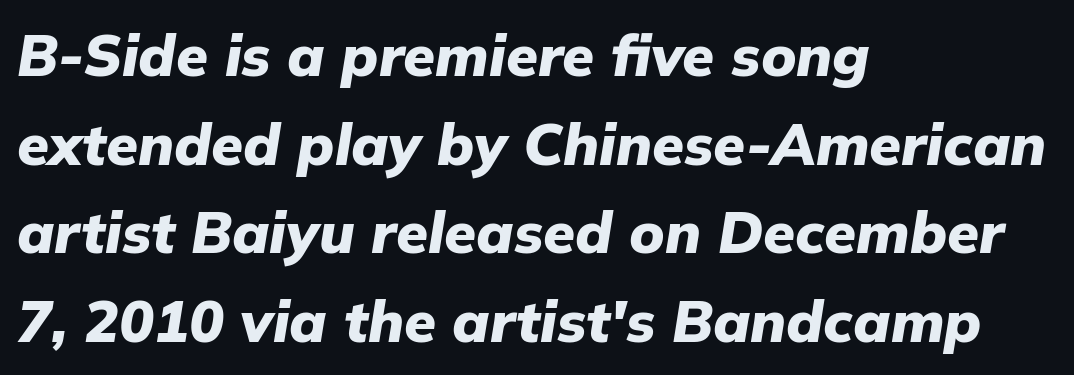
The image shows 58 px heavy type, italic (leaning right); set left-aligned, normal line spacing (1.53x), normal letter spacing, not underlined; low stroke contrast and a medium x-height.
